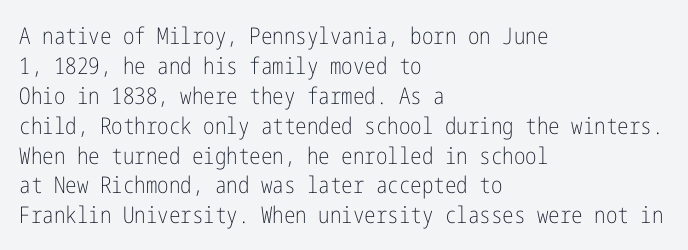
{"italic": "no", "bold": "no", "underline": "no", "align": "left", "line_spacing": "normal", "line_spacing_ratio": 1.3, "letter_spacing": "normal", "letter_spacing_em": 0.0, "glyph_px": 23}
